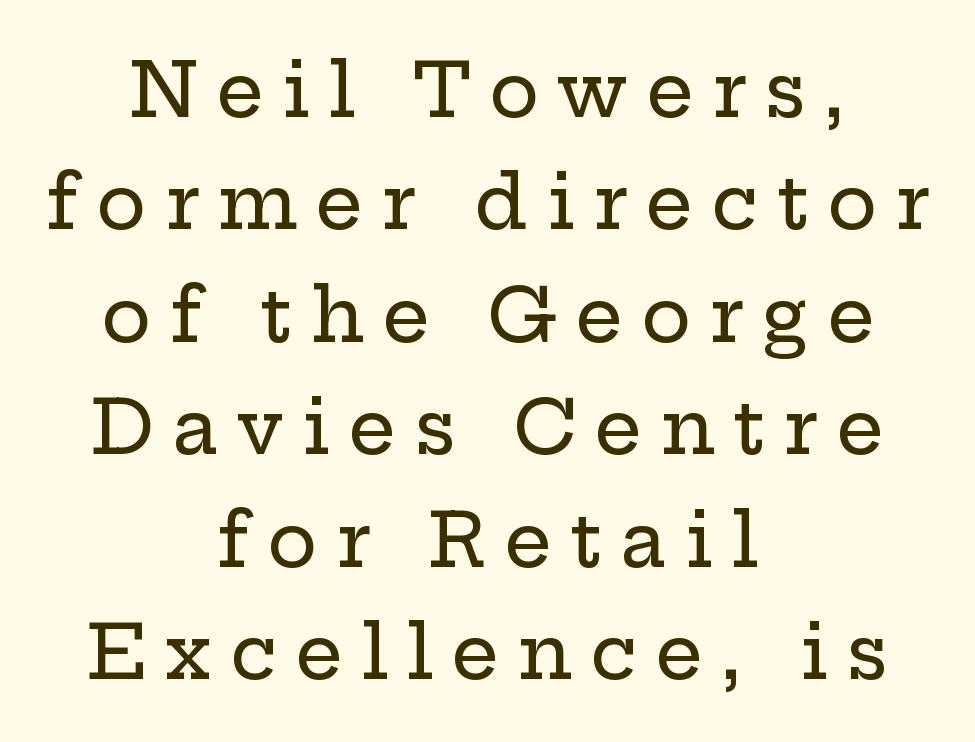
Q: Is the text italic (slanted)? A: No, it is upright.
Q: Is the typeface a serif or a sans-serif typeface? A: Serif.
Q: Is the text underlined? A: No.
Q: How is the paragraph aligned? A: Centered.
Q: Is the spacing between letters normal or unusually wide? A: Unusually wide.
Q: Is the spacing between lines tight, normal or loose? A: Normal.
Q: Width (condensed, normal, or wide)? A: Wide.
Q: Stroke contrast? A: Low.
Q: x-height? A: Medium.
Q: Monospaced? A: No.
